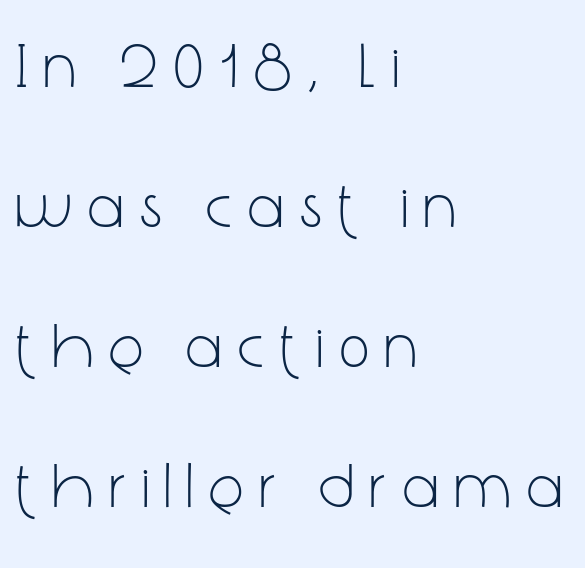
The glyphs in this specimen are sans serif. Looks like regular typesetting: each glyph gets only the width it needs. How would I describe the line gaps? Wide and relaxed. How are the letters spaced? Widely, with obvious added tracking. These lines are set flush left with a ragged right edge. The weight would be labelled regular, book, light, or lighter still.
